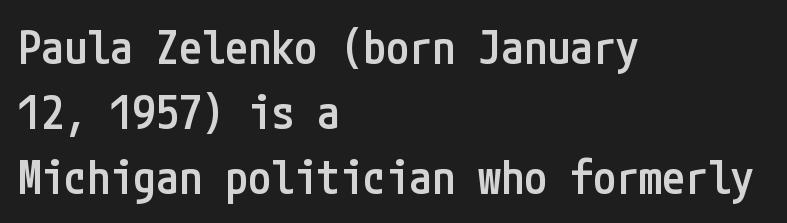
Horizontal bands of white between lines are of average thickness. Letters rest on an invisible, unmarked baseline. The lines in this sample share a left origin and differ only in where they stop. Typesetter's note: demi weight, one step under bold. The gaps between neighbouring characters are ordinary and unremarkable.
